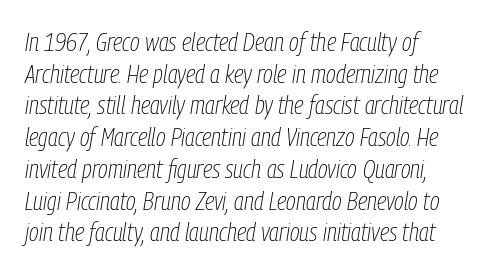
Honestly, there is no underline to notice here at all. Counters stay open thanks to moderate or lighter strokes. Compared with typical body copy, the letter spacing here is the same. Typeset ragged right — the left edge is the straight one. In terms of posture, this sample is oblique.
